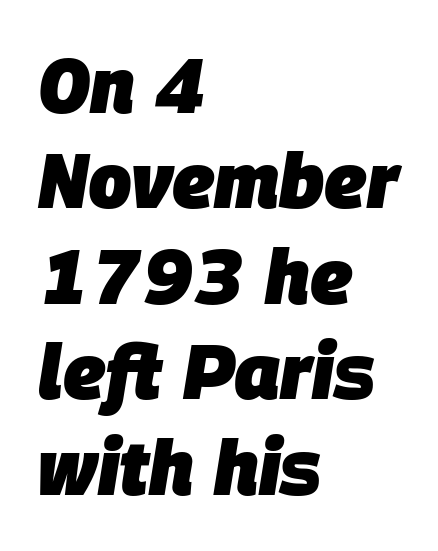
The image shows 77 px heavy type, italic (leaning right); set left-aligned, line spacing 1.24x, normal letter spacing, not underlined; low stroke contrast and a large x-height.
